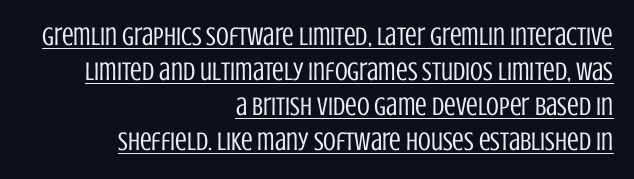
The image shows 26 px text type, upright; set right-aligned, normal line spacing (1.35x), normal letter spacing, underlined.
